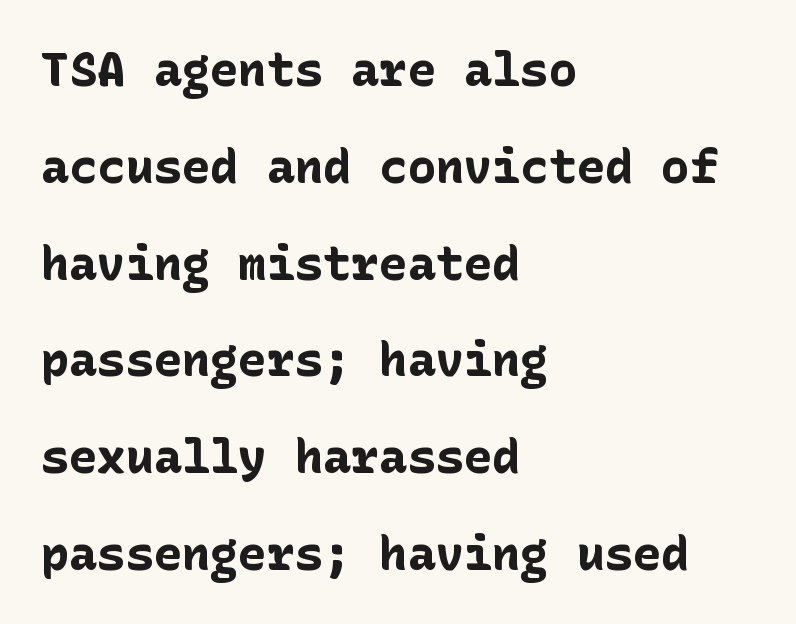
Q: Is the text bold? A: Yes.
Q: Is the text italic (slanted)? A: No, it is upright.
Q: Is the typeface a serif or a sans-serif typeface? A: Sans-serif.
Q: Is the text underlined? A: No.
Q: How is the paragraph aligned? A: Left-aligned.
Q: Is the spacing between letters normal or unusually wide? A: Normal.
Q: Is the spacing between lines tight, normal or loose? A: Loose.
Q: Width (condensed, normal, or wide)? A: Normal.
Q: Stroke contrast? A: Low.
Q: x-height? A: Medium.
